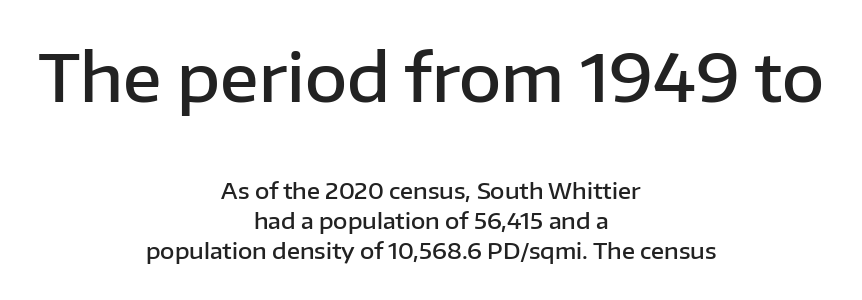
Q: Is the text bold? A: Semi-bold.
Q: Is the text italic (slanted)? A: No, it is upright.
Q: Is the typeface a serif or a sans-serif typeface? A: Sans-serif.
Q: Is the text underlined? A: No.
Q: How is the paragraph aligned? A: Centered.
Q: Is the spacing between letters normal or unusually wide? A: Normal.
Q: Is the spacing between lines tight, normal or loose? A: Normal.
Q: Which block of text is set in a larger size, the first (top) or the second (bottom)? A: The first (top) one.
Q: Width (condensed, normal, or wide)? A: Normal.
Q: Stroke contrast? A: Low.
Q: x-height? A: Medium.
Q: Monospaced? A: No.
